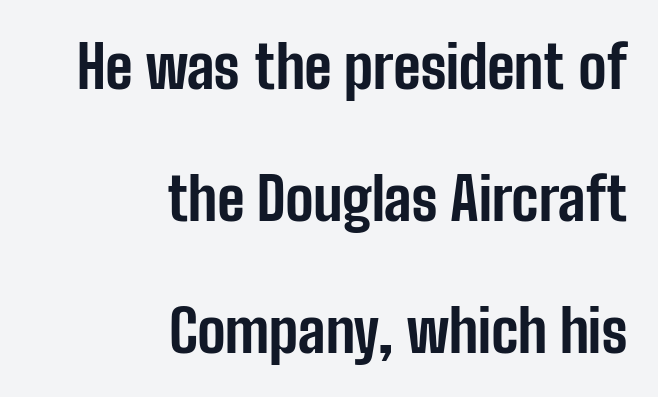
The leading is generous, giving the passage an open texture. This sample uses an upright cut, with every glyph sitting square on the baseline. The rendering anchors every line to the right-hand side. This sample has the flowing, uneven cadence of proportional lettering. On the weight axis this lands at bold, roughly 700. Nobody drew a line under any word here.
